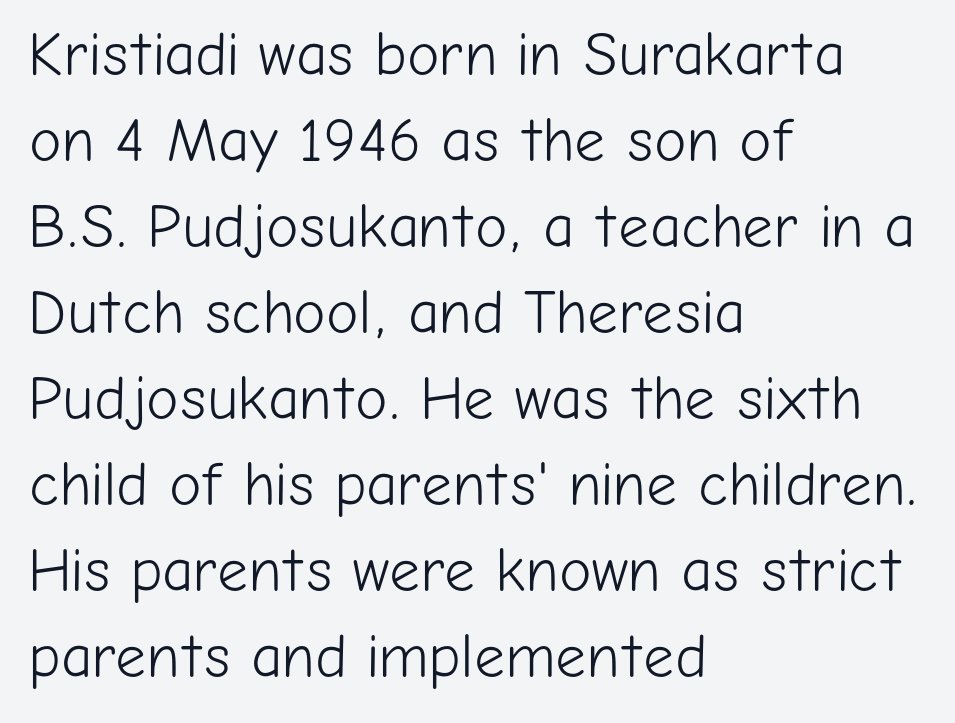
The image shows 61 px light sans-serif type, upright; set left-aligned, normal line spacing (1.41x), normal letter spacing, not underlined; low stroke contrast and a medium x-height.
